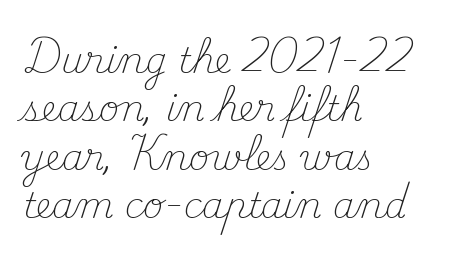
Q: Is the text bold? A: No.
Q: Is the text italic (slanted)? A: Yes.
Q: Is the typeface a serif or a sans-serif typeface? A: Serif.
Q: Is the text underlined? A: No.
Q: How is the paragraph aligned? A: Left-aligned.
Q: Is the spacing between letters normal or unusually wide? A: Normal.
Q: Is the spacing between lines tight, normal or loose? A: Normal.
Q: Width (condensed, normal, or wide)? A: Normal.
Q: Stroke contrast? A: Medium.
Q: x-height? A: Small.
Q: Monospaced? A: No.
